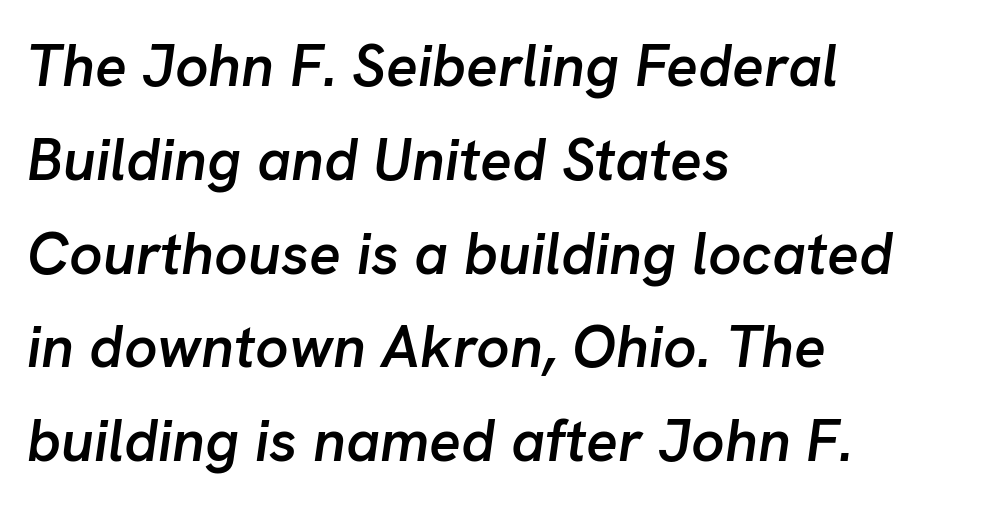
Visually the block forms a straight wall on the left and a jagged coastline on the right. The passage shown stacks its lines at a standard gap. Style check: oblique. Underline: absent. What weight is shown? A semibold, between regular and bold. Do the characters align in a grid? No, the font is proportional.
